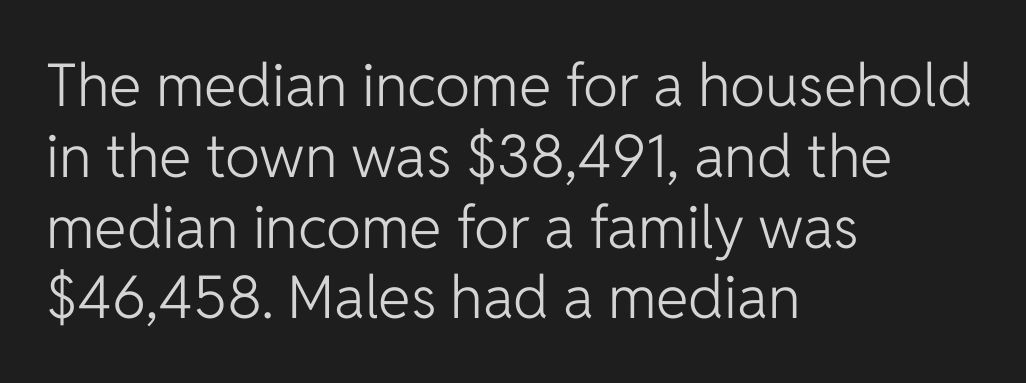
The image shows 59 px light sans-serif type, upright; set left-aligned, line spacing 1.2x, normal letter spacing, not underlined; low stroke contrast and a medium x-height.
